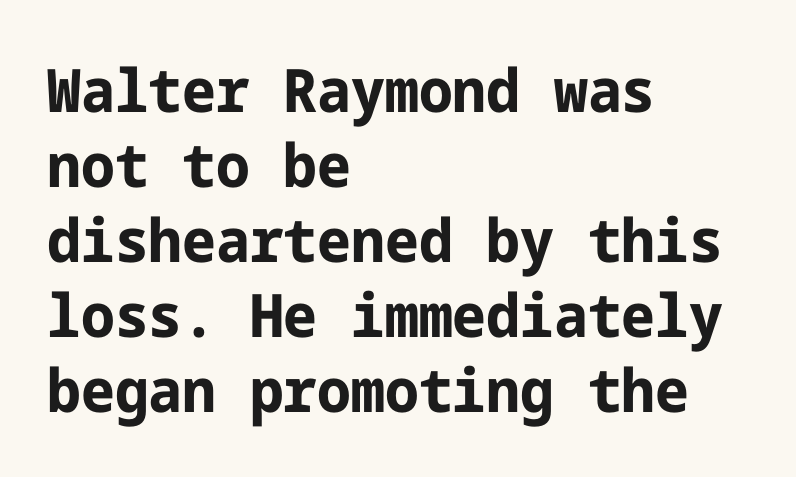
Lines of text with bare space underneath. Observe the absence of serifs on each vertical stroke in this sample. The rag falls on the right side of this text block. These lines sit exactly where default settings would place them. The font is running at its bold setting. Italic? Not at all — the glyphs are vertical.
